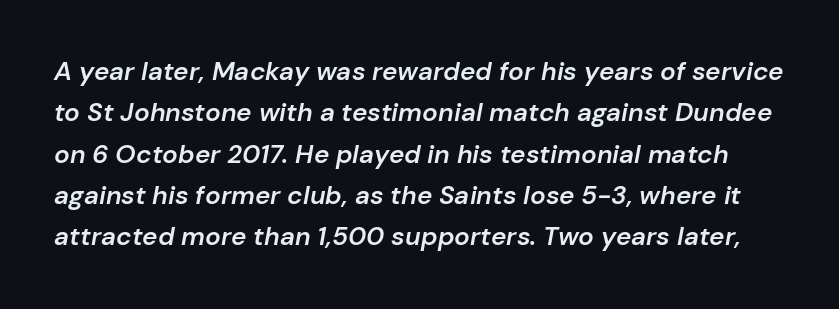
Tracking value appears to be zero — textbook default spacing. This rendering features lettering with no underline. Notice how the stems are inclined rather than vertical — that's the hallmark of italics. Leading: standard.
